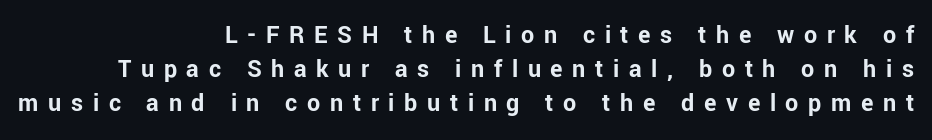
A full-strength bold gives these letters their thick strokes. These lines were composed using upright roman letters. Right-aligned paragraph, ragged on the left. A typesetter would call this heavily tracked-out type.
